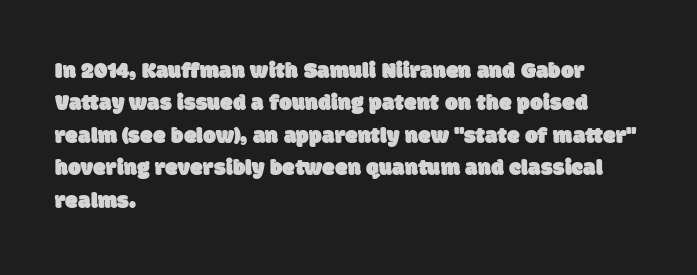
{"underline": "no", "align": "left", "line_spacing": "normal", "line_spacing_ratio": 1.41, "letter_spacing": "normal", "letter_spacing_em": 0.0, "glyph_px": 23}
